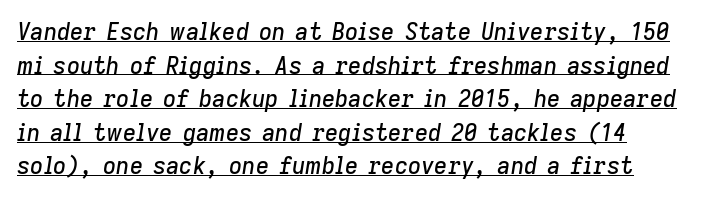
Designer's note — italics engaged. Between one letter and the next there's only the usual sliver of space. The rendering uses the underline text-decoration. The rows are spaced the way most documents space them.
